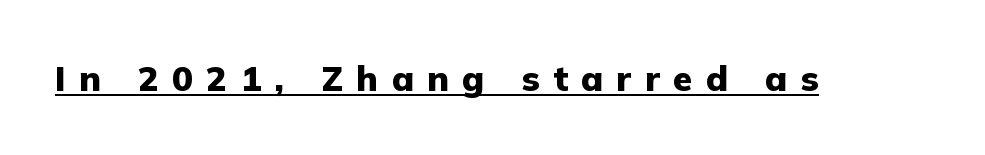
Q: Is the text bold? A: Yes.
Q: Is the text italic (slanted)? A: No, it is upright.
Q: Is the typeface a serif or a sans-serif typeface? A: Sans-serif.
Q: Is the text underlined? A: Yes.
Q: Is the spacing between letters normal or unusually wide? A: Unusually wide.
Q: Width (condensed, normal, or wide)? A: Normal.
Q: Stroke contrast? A: Low.
Q: x-height? A: Medium.
Q: Monospaced? A: No.
